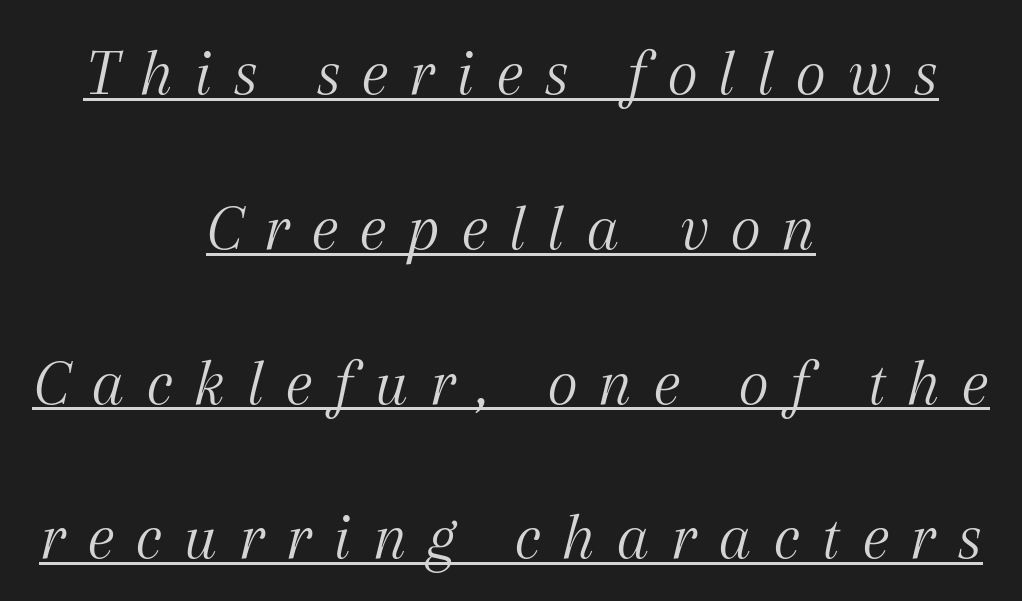
{"serif": "yes", "italic": "yes", "lean": "right", "slant_degrees": 12, "bold": "no", "weight": "light", "width": "normal", "stroke_contrast": "medium", "x_height": "medium", "monospaced": "no", "underline": "yes", "align": "center", "line_spacing": "loose", "line_spacing_ratio": 2.31, "letter_spacing": "wide", "letter_spacing_em": 0.3, "glyph_px": 67}
